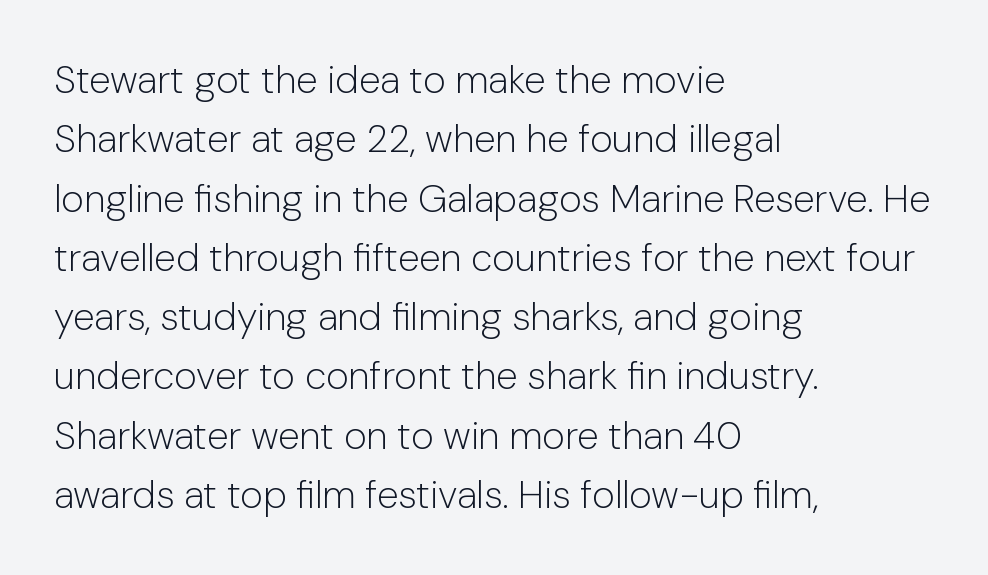
{"serif": "no", "italic": "no", "bold": "no", "weight": "light", "width": "normal", "stroke_contrast": "low", "x_height": "medium", "monospaced": "no", "underline": "no", "align": "left", "line_spacing": "normal", "line_spacing_ratio": 1.52, "letter_spacing": "normal", "letter_spacing_em": 0.0, "glyph_px": 39}
